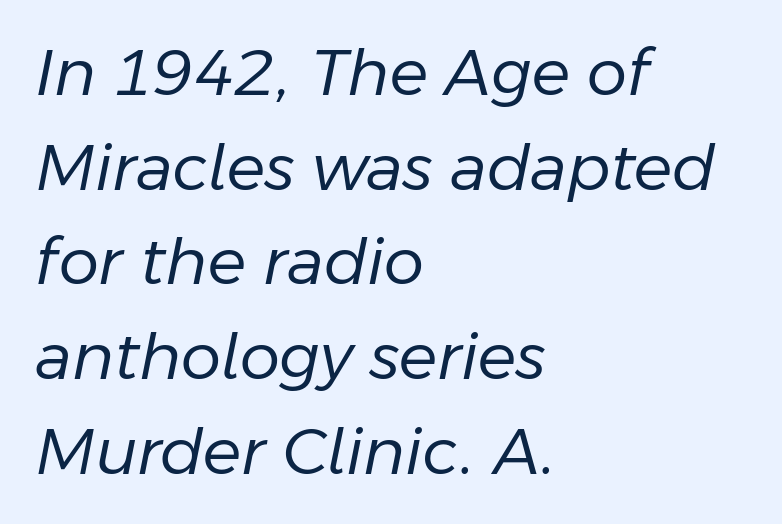
{"italic": "yes", "lean": "right", "slant_degrees": 11, "bold": "no", "weight": "regular", "width": "normal", "stroke_contrast": "low", "x_height": "medium", "monospaced": "no", "underline": "no", "align": "left", "line_spacing": "normal", "line_spacing_ratio": 1.48, "letter_spacing": "normal", "letter_spacing_em": 0.0, "glyph_px": 64}
